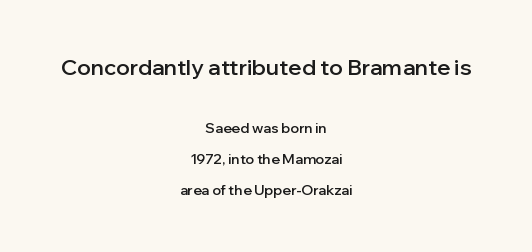
{"italic": "no", "bold": "semi", "underline": "no", "align": "center", "line_spacing": "loose", "line_spacing_ratio": 2.21, "letter_spacing": "normal", "letter_spacing_em": 0.0, "larger_block": "first", "size_ratio": 1.57, "glyph_px": 22}
